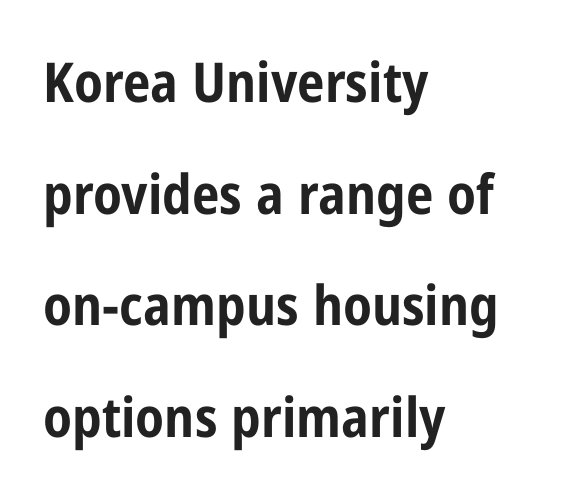
{"serif": "no", "italic": "no", "bold": "yes", "weight": "bold", "width": "condensed", "stroke_contrast": "low", "x_height": "medium", "monospaced": "no", "underline": "no", "align": "left", "line_spacing": "loose", "line_spacing_ratio": 2.03, "letter_spacing": "normal", "letter_spacing_em": 0.0, "glyph_px": 55}
